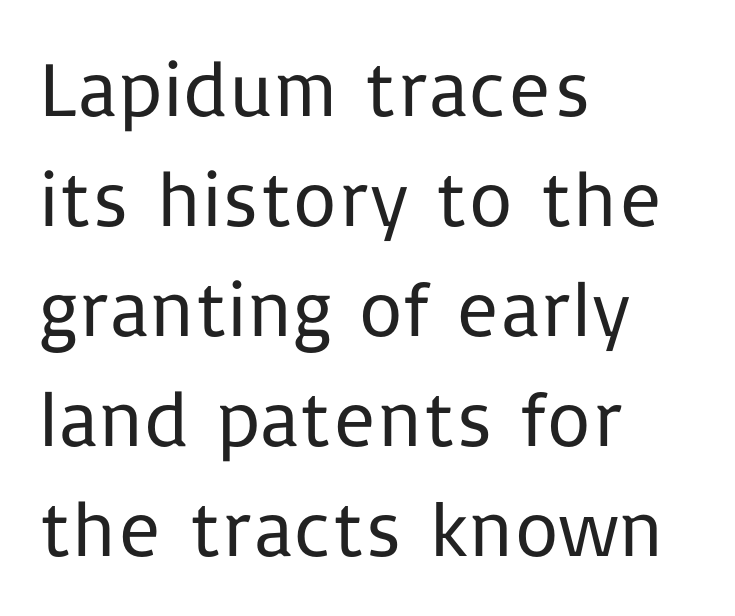
The image shows 78 px regular-weight sans-serif type, upright; set left-aligned, normal line spacing (1.41x), normal letter spacing, not underlined; low stroke contrast and a medium x-height.
